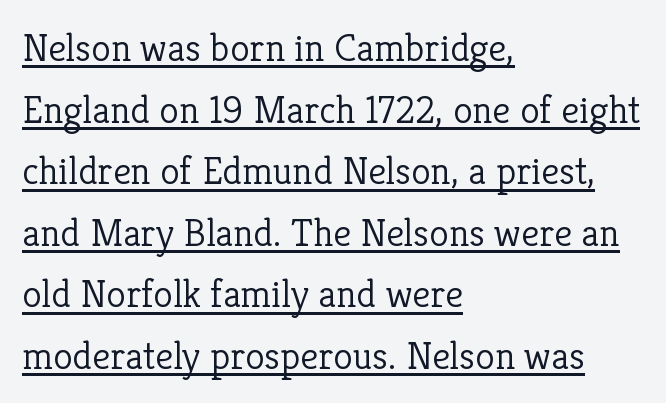
The image shows 40 px light serif type, upright; set left-aligned, normal line spacing (1.54x), normal letter spacing, underlined; low stroke contrast and a medium x-height.
